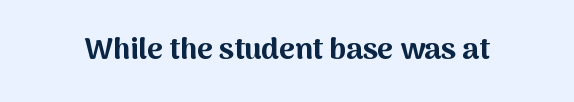
Q: Is the text bold? A: Yes.
Q: Is the text italic (slanted)? A: No, it is upright.
Q: Is the typeface a serif or a sans-serif typeface? A: Sans-serif.
Q: Is the text underlined? A: No.
Q: Is the spacing between letters normal or unusually wide? A: Normal.
Q: Width (condensed, normal, or wide)? A: Normal.
Q: Stroke contrast? A: Medium.
Q: x-height? A: Medium.
Q: Monospaced? A: No.
